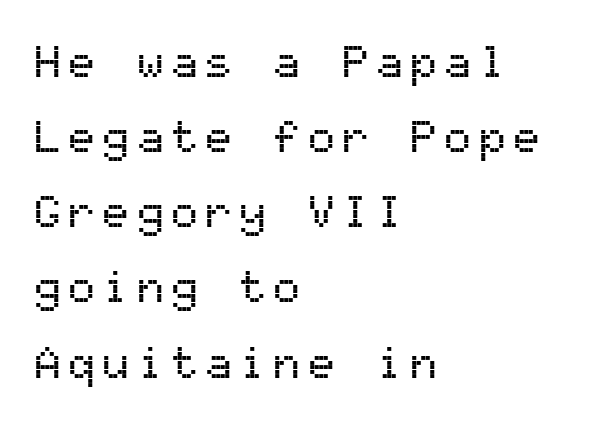
The image shows 45 px sans-serif type, upright, monospaced; set left-aligned, normal line spacing (1.67x), not underlined; medium stroke contrast and a medium x-height.
